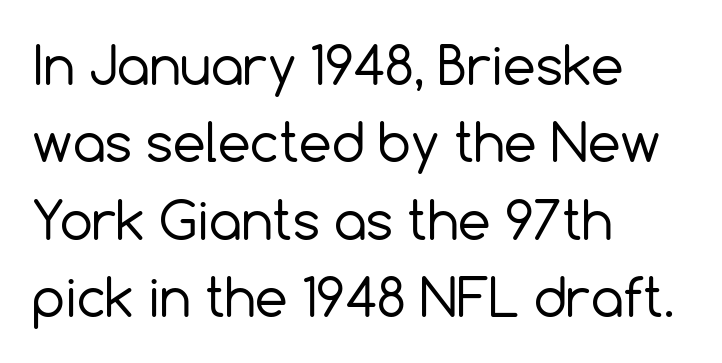
{"serif": "no", "italic": "no", "bold": "no", "weight": "regular", "width": "normal", "x_height": "medium", "monospaced": "no", "underline": "no", "align": "left", "line_spacing": "normal", "line_spacing_ratio": 1.49, "letter_spacing": "normal", "letter_spacing_em": 0.0, "glyph_px": 52}
